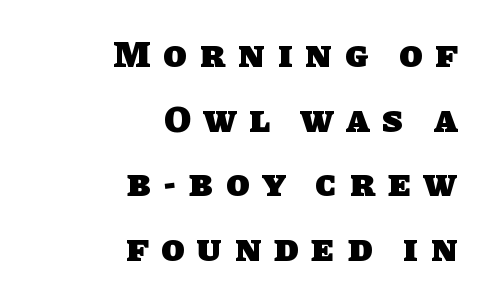
The zone under the glyphs is completely vacant. Vertical spacing — default. How heavy is the stroke? Heavy — this is a bold. Note the varied advance widths — an 'i' is clearly narrower than an 'm'. I'd call this a sans setting — the letters go barefoot. In terms of letterspacing, this is a distinctly airy, spread setting.
